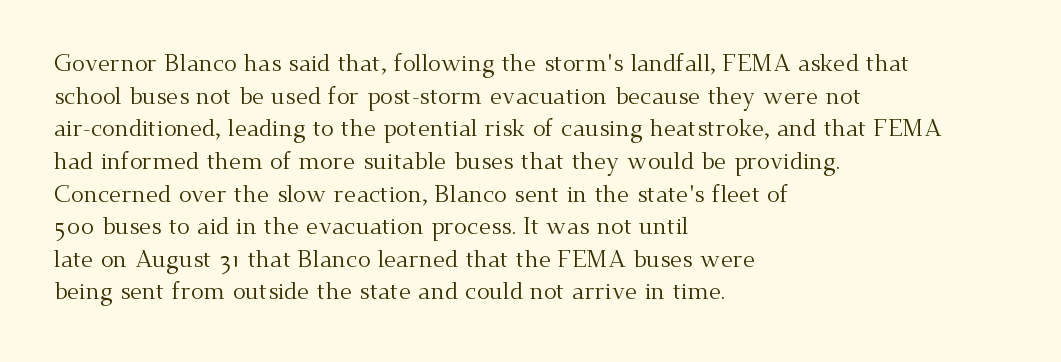
{"italic": "no", "bold": "no", "underline": "no", "align": "left", "line_spacing": "normal", "line_spacing_ratio": 1.36, "letter_spacing": "normal", "letter_spacing_em": 0.0, "glyph_px": 24}
